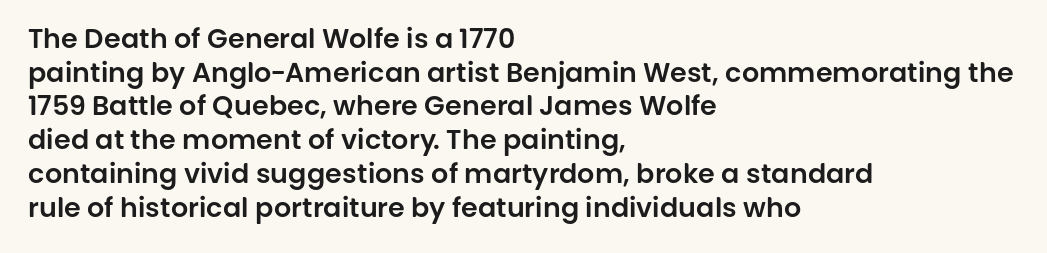
This is the regular roman posture of the typeface. Does extra space separate the letters? No, they use regular spacing. One-word summary of the alignment: left. How would I describe the line gaps? Plain and ordinary.
